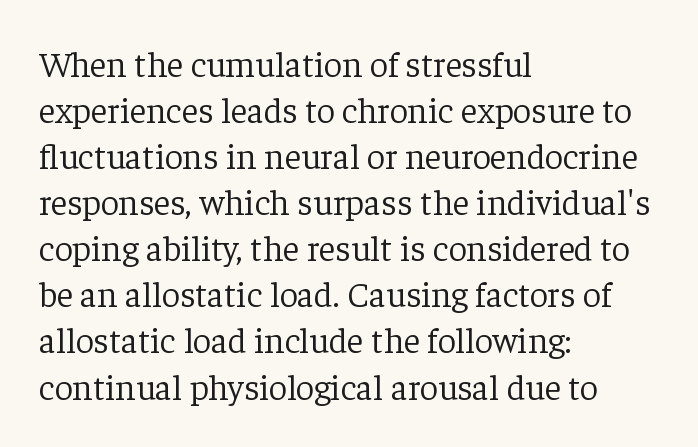
The image shows 36 px light serif type, upright; set left-aligned, normal line spacing (1.28x), normal letter spacing, not underlined; low stroke contrast and a medium x-height.
